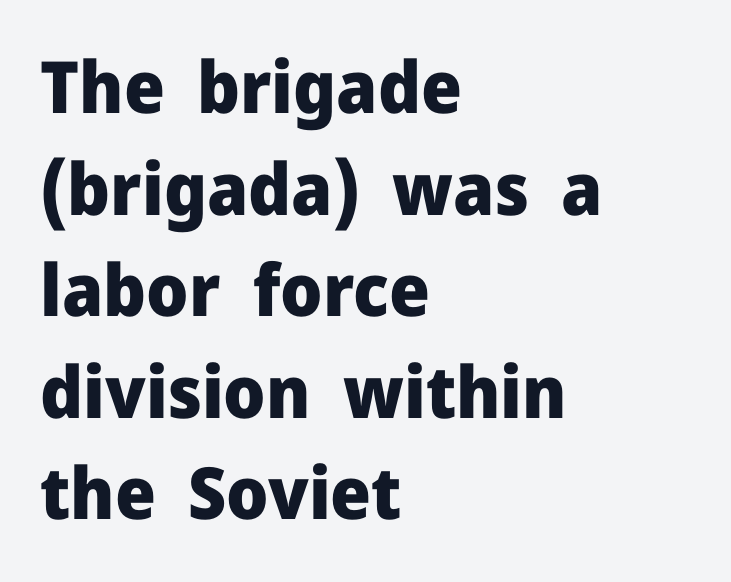
{"serif": "no", "italic": "no", "bold": "yes", "weight": "heavy", "width": "normal", "stroke_contrast": "low", "x_height": "medium", "monospaced": "no", "underline": "no", "align": "left", "line_spacing": "normal", "line_spacing_ratio": 1.41, "letter_spacing": "normal", "letter_spacing_em": 0.0, "glyph_px": 72}
